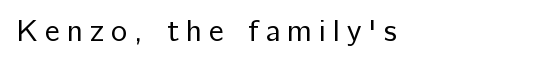
The image shows 31 px regular-weight sans-serif type, upright; set unusually wide letter spacing (+0.22 em), not underlined; low stroke contrast and a medium x-height.
